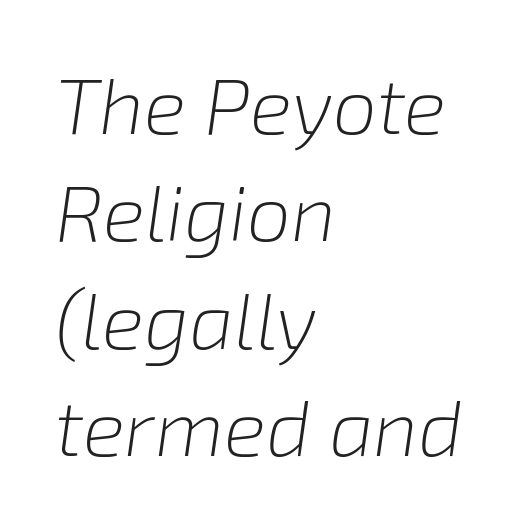
Q: Is the text bold? A: No.
Q: Is the text italic (slanted)? A: Yes, it leans right by about 8 degrees.
Q: Is the text underlined? A: No.
Q: How is the paragraph aligned? A: Left-aligned.
Q: Is the spacing between letters normal or unusually wide? A: Normal.
Q: Is the spacing between lines tight, normal or loose? A: Normal.
Q: Width (condensed, normal, or wide)? A: Normal.
Q: Stroke contrast? A: Low.
Q: x-height? A: Medium.
Q: Monospaced? A: No.
